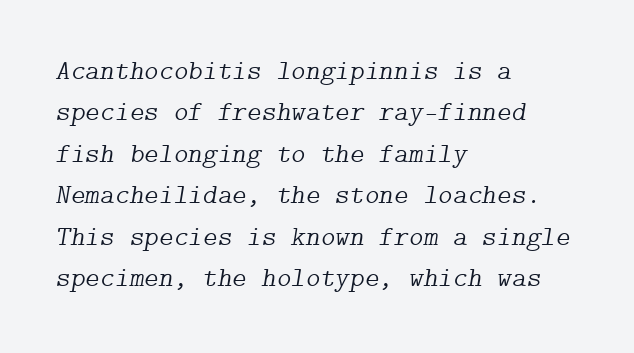
The image shows 28 px light serif type, italic (leaning right); set left-aligned, normal line spacing (1.48x), normal letter spacing, not underlined; low stroke contrast and a medium x-height.
